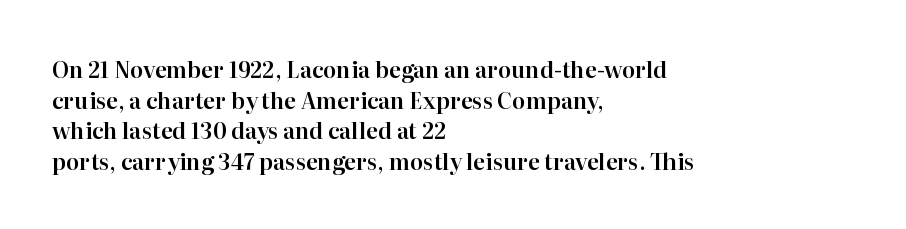
If you drew a line through each stem, it would be perfectly vertical. Honestly, the letter spacing is just normal — you wouldn't notice it. The words here are not underlined. Notice how the passage keeps a crisp vertical edge on the left only. Interline gaps are of average width in this sample.
